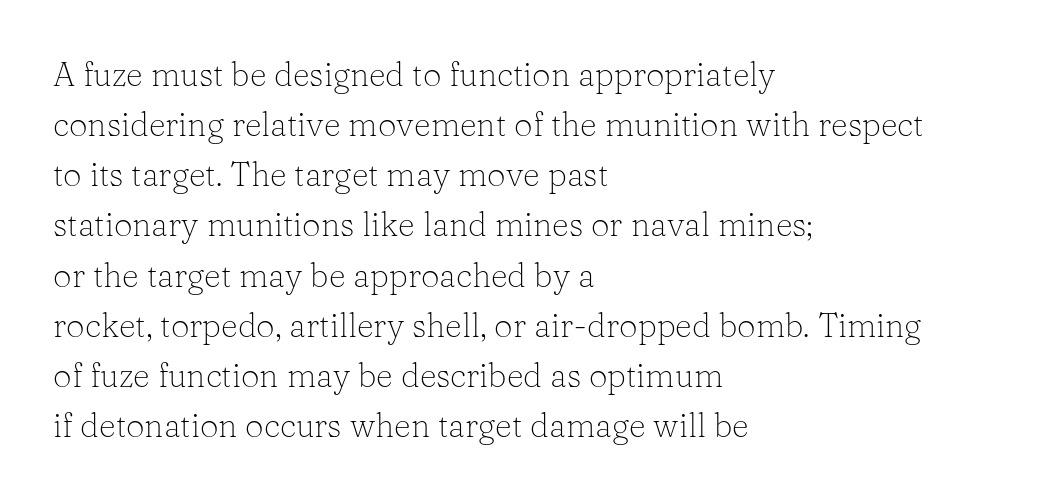
Q: Is the text bold? A: No.
Q: Is the text italic (slanted)? A: No, it is upright.
Q: Is the typeface a serif or a sans-serif typeface? A: Serif.
Q: Is the text underlined? A: No.
Q: How is the paragraph aligned? A: Left-aligned.
Q: Is the spacing between letters normal or unusually wide? A: Normal.
Q: Is the spacing between lines tight, normal or loose? A: Normal.
Q: Width (condensed, normal, or wide)? A: Normal.
Q: Stroke contrast? A: Low.
Q: x-height? A: Medium.
Q: Monospaced? A: No.
